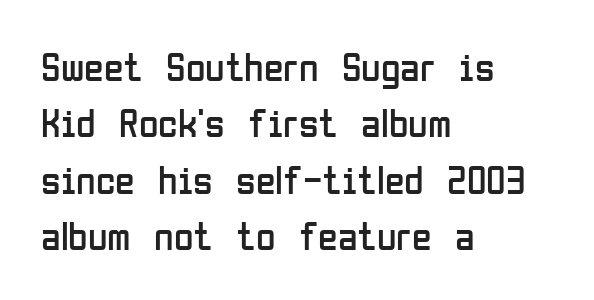
The passage shown is typed in a proportional face where columns would drift. Characters follow at the spacing the type designer built in. This is the regular roman posture of the typeface. The line-height multiplier appears to be the usual default.
